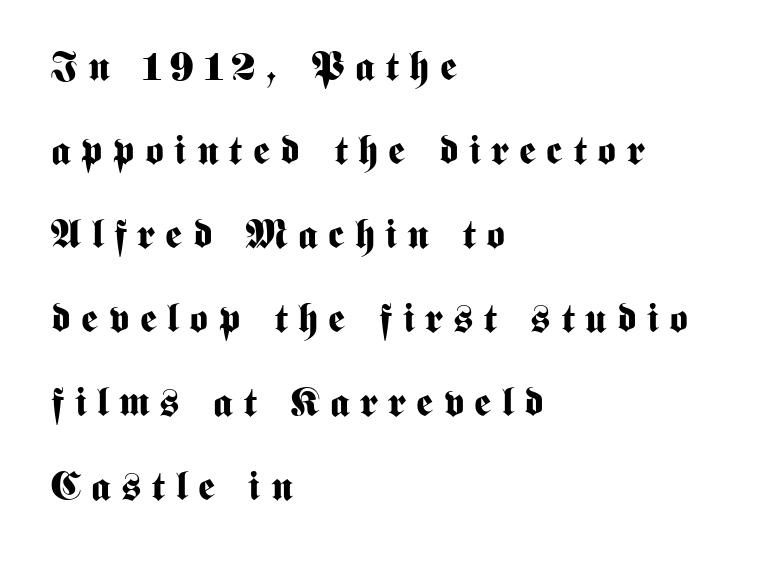
{"serif": "no", "italic": "no", "bold": "yes", "weight": "bold", "width": "condensed", "stroke_contrast": "medium", "x_height": "medium", "monospaced": "no", "underline": "no", "align": "left", "line_spacing": "loose", "line_spacing_ratio": 2.1, "letter_spacing": "wide", "letter_spacing_em": 0.26, "glyph_px": 40}
